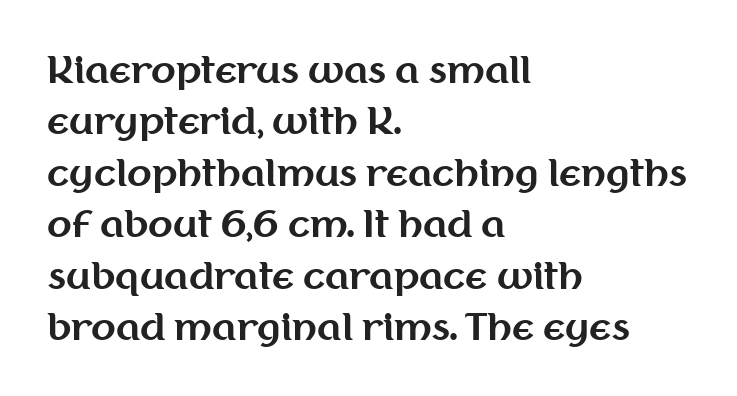
{"serif": "no", "italic": "no", "bold": "yes", "weight": "bold", "width": "normal", "stroke_contrast": "medium", "x_height": "medium", "monospaced": "no", "underline": "no", "align": "left", "line_spacing": "normal", "line_spacing_ratio": 1.43, "letter_spacing": "normal", "letter_spacing_em": 0.0, "glyph_px": 36}
